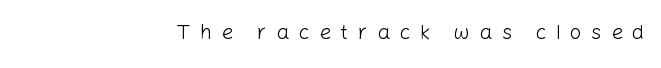
{"italic": "no", "bold": "no", "underline": "no", "align": "right", "letter_spacing": "wide", "letter_spacing_em": 0.44, "glyph_px": 21}
